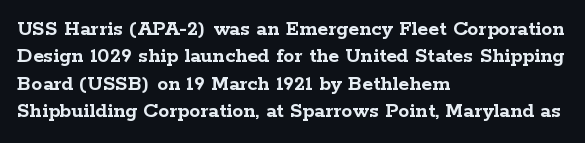
{"italic": "no", "bold": "yes", "underline": "no", "align": "left", "line_spacing": "normal", "line_spacing_ratio": 1.25, "letter_spacing": "normal", "letter_spacing_em": 0.0, "glyph_px": 22}
